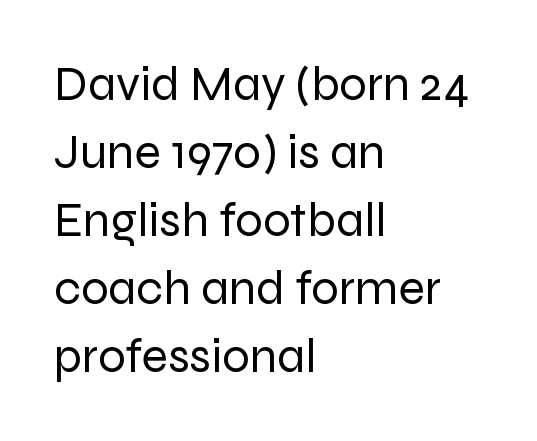
The image shows 49 px regular-weight sans-serif type, upright; set left-aligned, normal line spacing (1.39x), normal letter spacing, not underlined; low stroke contrast and a medium x-height.
